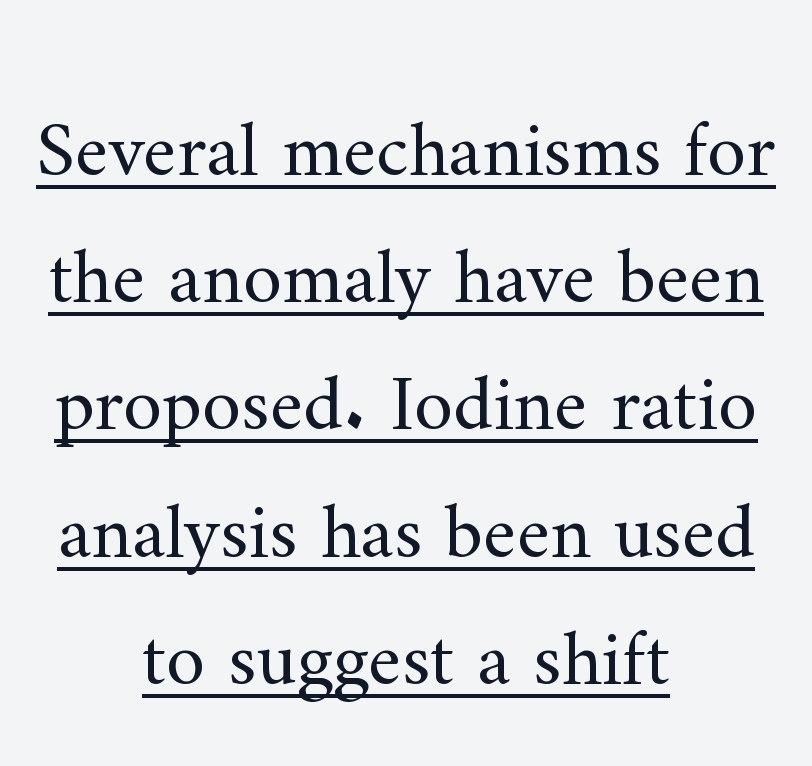
The image shows 79 px regular-weight serif type, upright; set centered, normal line spacing (1.61x), normal letter spacing, underlined; medium stroke contrast and a small x-height.
